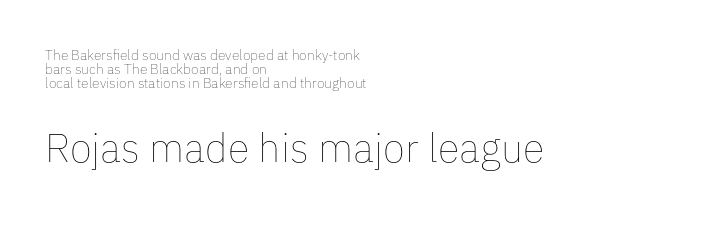
{"italic": "no", "bold": "no", "weight": "thin", "width": "normal", "stroke_contrast": "low", "x_height": "medium", "monospaced": "no", "underline": "no", "align": "left", "line_spacing": "tight", "line_spacing_ratio": 0.99, "letter_spacing": "normal", "letter_spacing_em": 0.0, "larger_block": "second", "size_ratio": 2.86, "glyph_px": 40}
